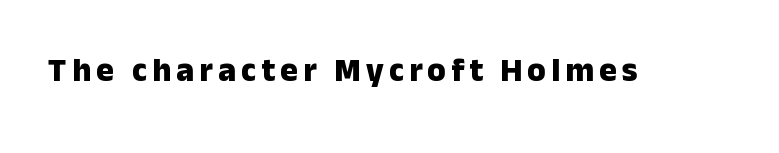
The font's upright variant was chosen for this text. Unlike a traditional serif, this face leaves its strokes unadorned. Varying glyph widths throughout — classic text-font behaviour. Each glyph is drawn with heavy, bold strokes. The passage shown is not underscored anywhere.
